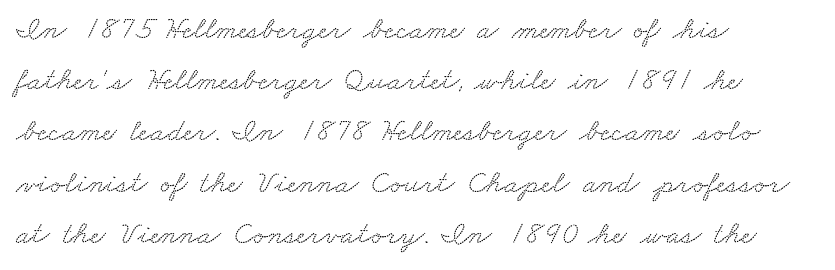
The image shows 32 px wide serif type; set left-aligned, normal line spacing (1.6x), normal letter spacing, not underlined; low stroke contrast and a small x-height.
